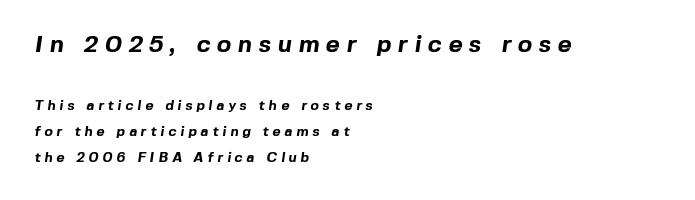
This sample uses expanded letter spacing, leaving extra air between glyphs. If you squint, the top block still reads clearly — it's the larger of the two. Unmarked baselines from the first word to the last. Horizontally, the lines are justified to the leading edge only. The letters are bold, with thick, heavy strokes.
